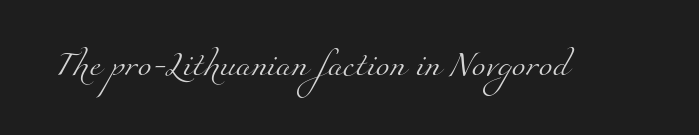
Q: Is the text bold? A: No.
Q: Is the text underlined? A: No.
Q: Is the spacing between letters normal or unusually wide? A: Normal.
